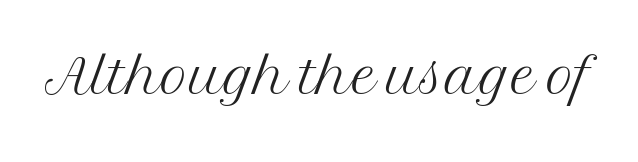
{"serif": "yes", "bold": "no", "weight": "light", "width": "normal", "stroke_contrast": "medium", "x_height": "medium", "monospaced": "no", "underline": "no", "letter_spacing": "normal", "letter_spacing_em": 0.0, "glyph_px": 76}
